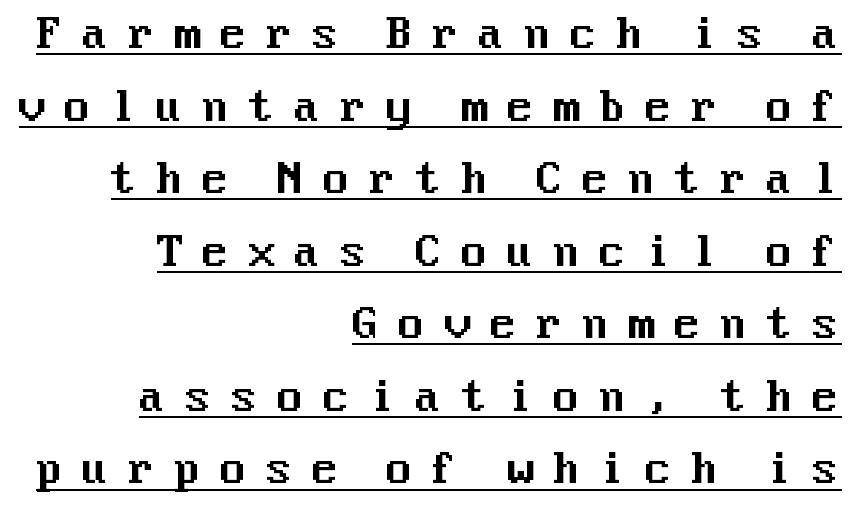
{"serif": "no", "italic": "no", "width": "normal", "stroke_contrast": "medium", "x_height": "medium", "underline": "yes", "align": "right", "line_spacing_ratio": 1.77, "letter_spacing": "wide", "letter_spacing_em": 0.43, "glyph_px": 41}
